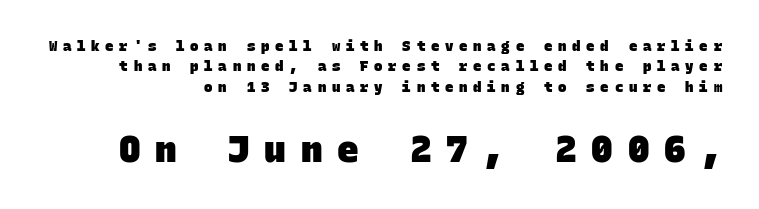
{"serif": "no", "bold": "yes", "weight": "heavy", "width": "normal", "stroke_contrast": "low", "x_height": "large", "monospaced": "yes", "underline": "no", "align": "right", "line_spacing": "normal", "line_spacing_ratio": 1.46, "letter_spacing": "wide", "letter_spacing_em": 0.41, "larger_block": "second", "size_ratio": 2.57, "glyph_px": 36}
